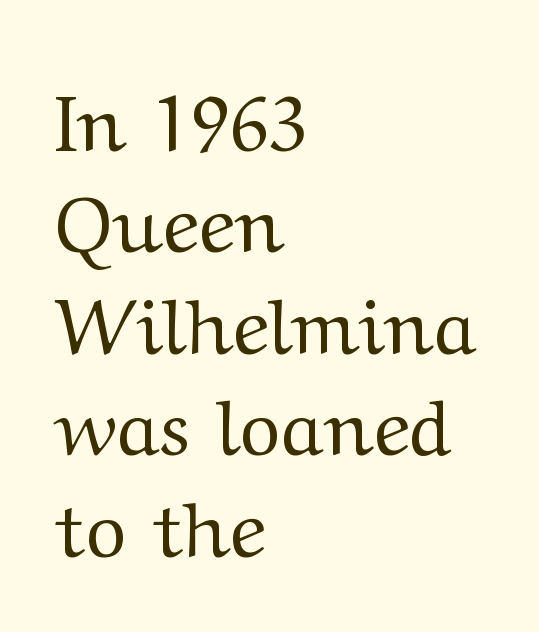
The image shows 78 px regular-weight, wide serif type, upright; set left-aligned, normal line spacing (1.3x), normal letter spacing, not underlined; medium stroke contrast and a medium x-height.
